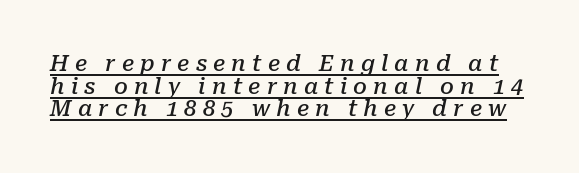
{"italic": "yes", "lean": "right", "slant_degrees": 10, "bold": "semi", "underline": "yes", "line_spacing": "tight", "line_spacing_ratio": 1.03, "letter_spacing": "wide", "letter_spacing_em": 0.28, "glyph_px": 22}
